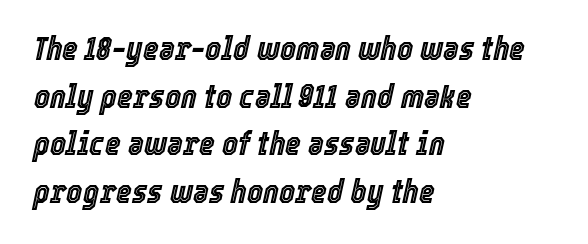
The image shows 34 px condensed type, italic (leaning right); set left-aligned, normal line spacing (1.4x), normal letter spacing, not underlined; a medium x-height.
